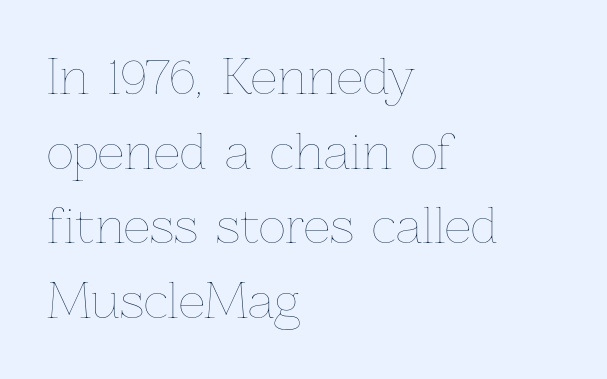
The image shows 47 px thin type, upright; set left-aligned, normal line spacing (1.59x), normal letter spacing, not underlined; low stroke contrast and a medium x-height.
